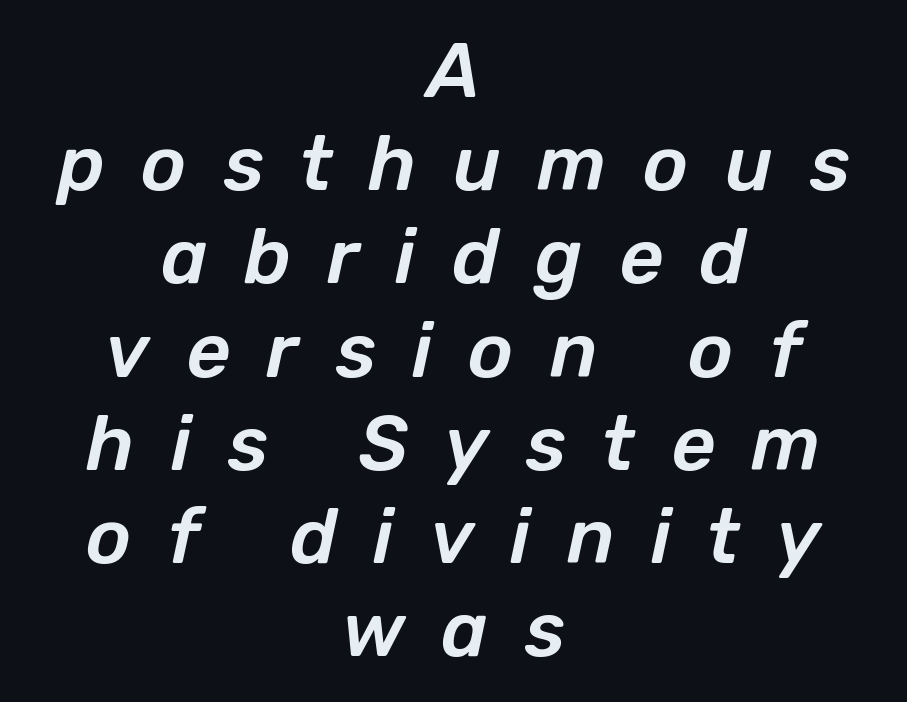
Q: Is the text italic (slanted)? A: Yes, it leans right by about 12 degrees.
Q: Is the text underlined? A: No.
Q: How is the paragraph aligned? A: Centered.
Q: Is the spacing between letters normal or unusually wide? A: Unusually wide.
Q: Width (condensed, normal, or wide)? A: Normal.
Q: Stroke contrast? A: Low.
Q: x-height? A: Medium.
Q: Monospaced? A: No.
